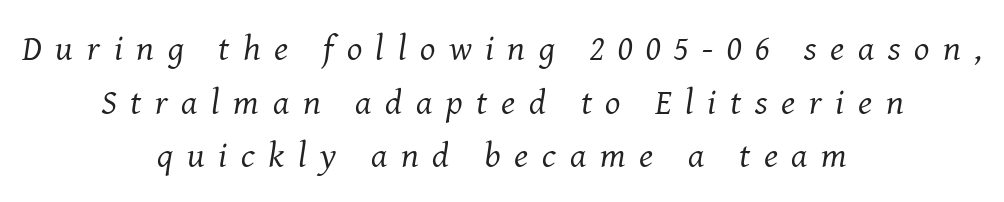
Q: Is the text bold? A: No.
Q: Is the text italic (slanted)? A: Yes, it leans right by about 8 degrees.
Q: Is the typeface a serif or a sans-serif typeface? A: Serif.
Q: Is the text underlined? A: No.
Q: How is the paragraph aligned? A: Centered.
Q: Is the spacing between letters normal or unusually wide? A: Unusually wide.
Q: Is the spacing between lines tight, normal or loose? A: Normal.
Q: Width (condensed, normal, or wide)? A: Normal.
Q: Stroke contrast? A: Medium.
Q: x-height? A: Medium.
Q: Monospaced? A: No.
